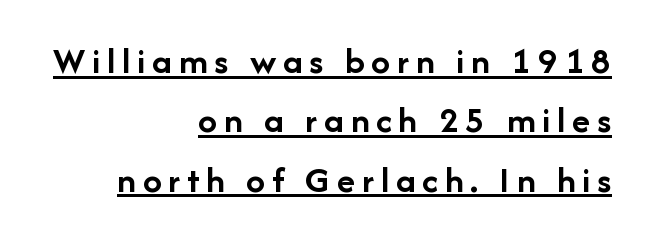
The image shows 38 px semibold sans-serif type, upright; set right-aligned, normal line spacing (1.56x), underlined; low stroke contrast and a medium x-height.
